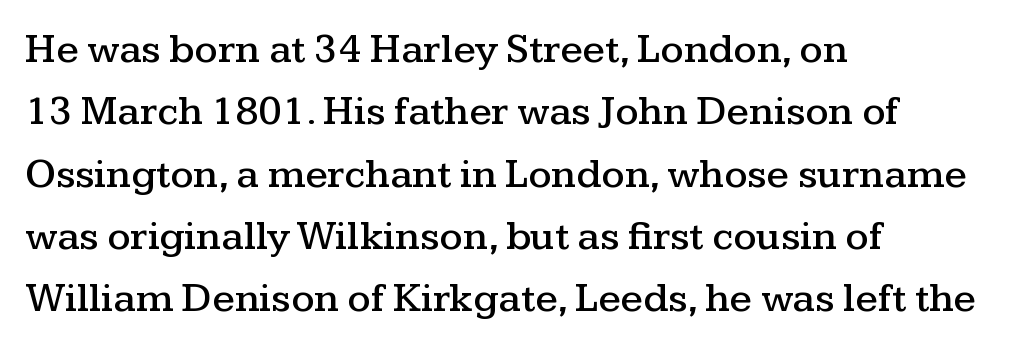
{"serif": "yes", "italic": "no", "width": "wide", "stroke_contrast": "medium", "x_height": "medium", "monospaced": "no", "underline": "no", "align": "left", "line_spacing": "normal", "line_spacing_ratio": 1.52, "letter_spacing": "normal", "letter_spacing_em": 0.0, "glyph_px": 41}
